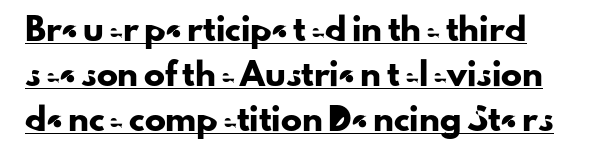
Q: Is the text italic (slanted)? A: No, it is upright.
Q: Is the text underlined? A: Yes.
Q: Is the spacing between letters normal or unusually wide? A: Normal.
Q: Is the spacing between lines tight, normal or loose? A: Loose.
